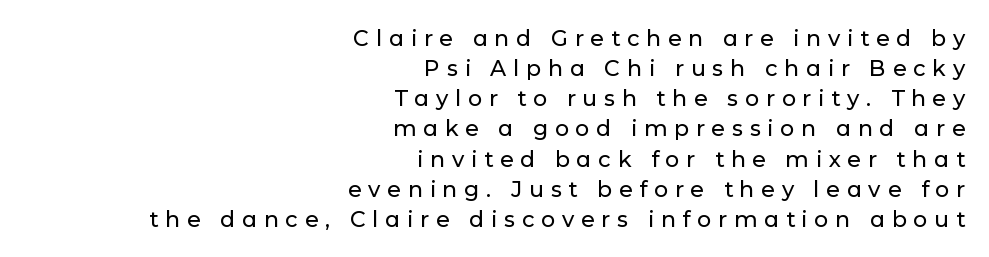
The image shows 22 px text type, upright; set right-aligned, normal line spacing (1.37x), unusually wide letter spacing (+0.31 em), not underlined.
